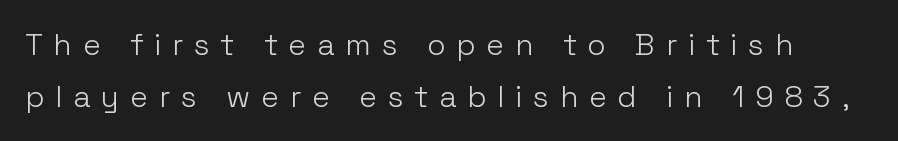
The image shows 30 px light sans-serif type, upright; set line spacing 1.73x, unusually wide letter spacing (+0.36 em), not underlined; low stroke contrast and a medium x-height.
